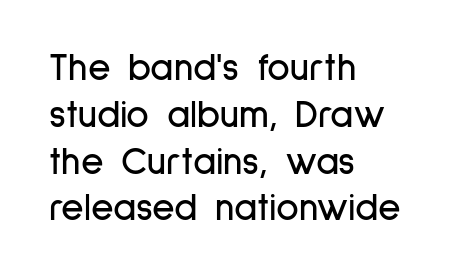
{"serif": "no", "italic": "no", "width": "condensed", "stroke_contrast": "low", "x_height": "medium", "monospaced": "no", "underline": "no", "align": "left", "line_spacing_ratio": 1.2, "letter_spacing": "normal", "letter_spacing_em": 0.0, "glyph_px": 39}
